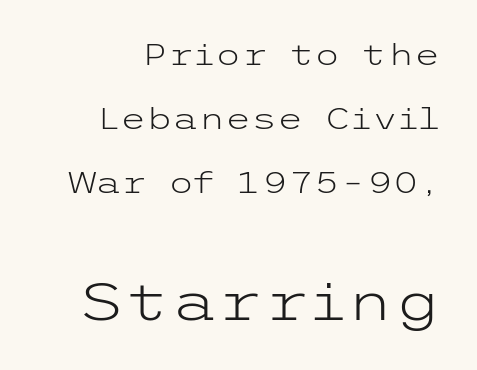
Are there feet on the stems? There aren't — it's a sans. If you squint, the bottom block still reads clearly — it's the larger of the two. The specimen reads as upright at a glance. Layout note: lines flush right. The gaps between neighbouring characters are ordinary and unremarkable. Each stroke keeps to a modest, everyday thickness or less.
